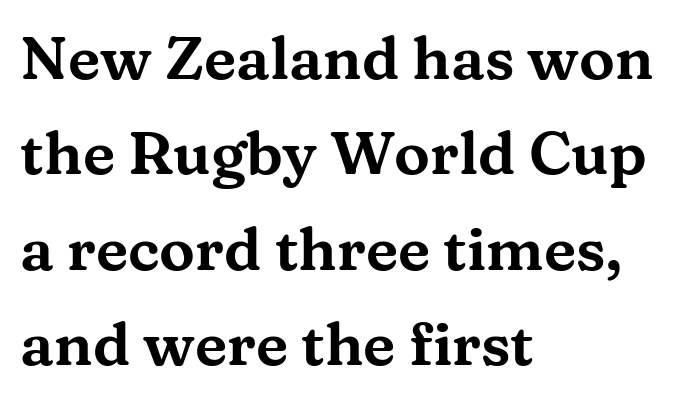
The image shows 60 px wide serif type, upright; set left-aligned, normal line spacing (1.59x), normal letter spacing, not underlined; medium stroke contrast and a medium x-height.
